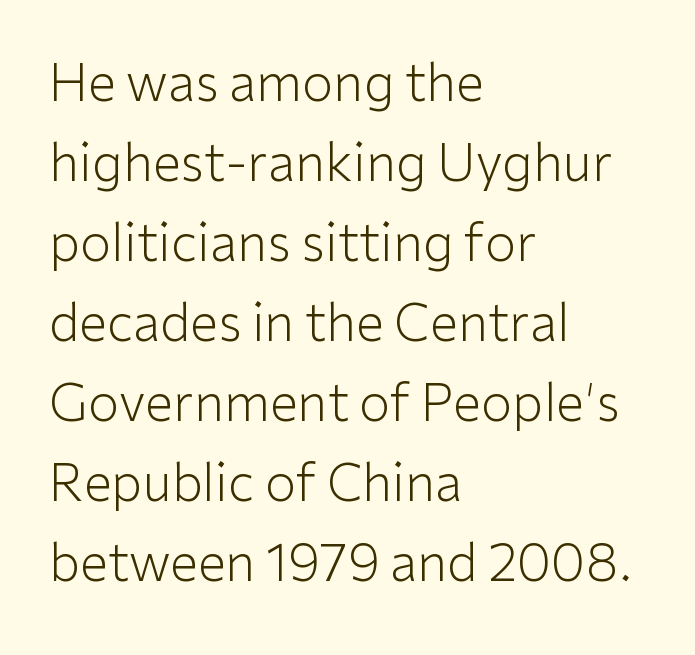
No feet cap the strokes, marking this as sans-serif type. These lines sit exactly where default settings would place them. Compared with typical body copy, the letter spacing here is the same. Do the characters align in a grid? No, the font is proportional. Weight class: somewhere from thin through regular. Notice how the passage keeps a crisp vertical edge on the left only.
